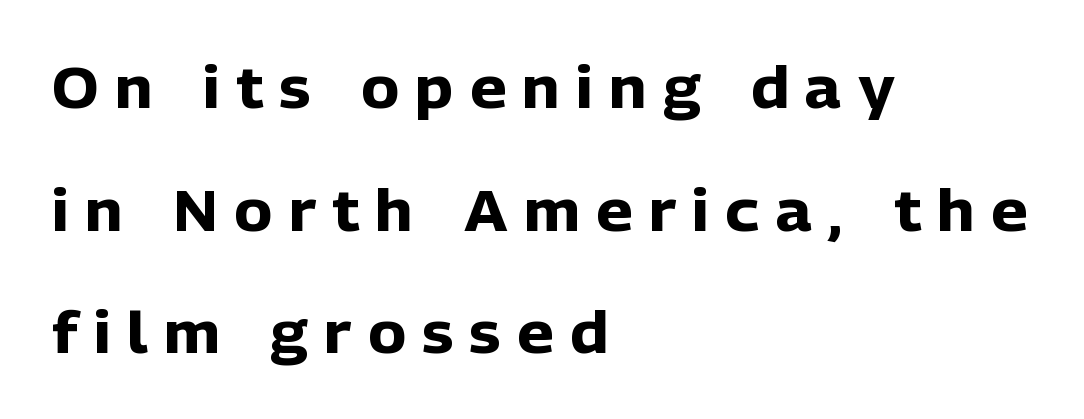
The image shows 57 px heavy sans-serif type, upright; set left-aligned, loose line spacing (2.15x), unusually wide letter spacing (+0.29 em), not underlined; low stroke contrast and a medium x-height.
